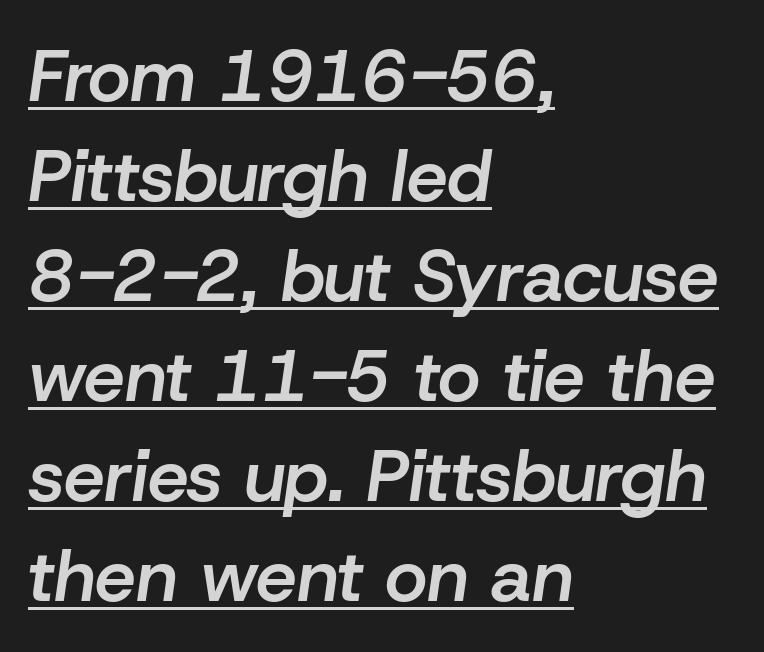
Each word holds together tightly as a unit, with standard inter-letter gaps. The rows are spaced the way most documents space them. Summary of weight: moderately heavy, a semibold. These characters rest on top of a visible drawn line. Each letter keeps its own natural width here, so spacing adapts to shape. If you drew a ruler down the left edge, every line would touch it.
